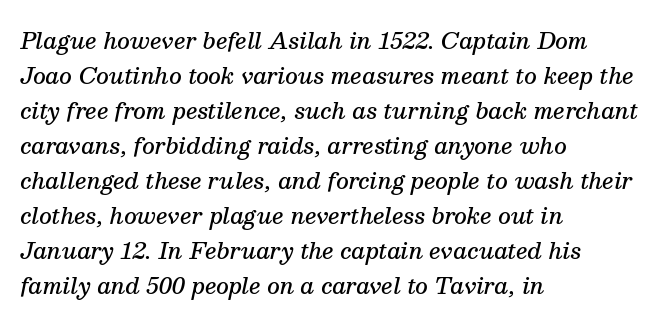
Q: Is the text bold? A: Semi-bold.
Q: Is the text italic (slanted)? A: Yes, it leans right by about 13 degrees.
Q: Is the text underlined? A: No.
Q: How is the paragraph aligned? A: Left-aligned.
Q: Is the spacing between letters normal or unusually wide? A: Normal.
Q: Is the spacing between lines tight, normal or loose? A: Normal.
